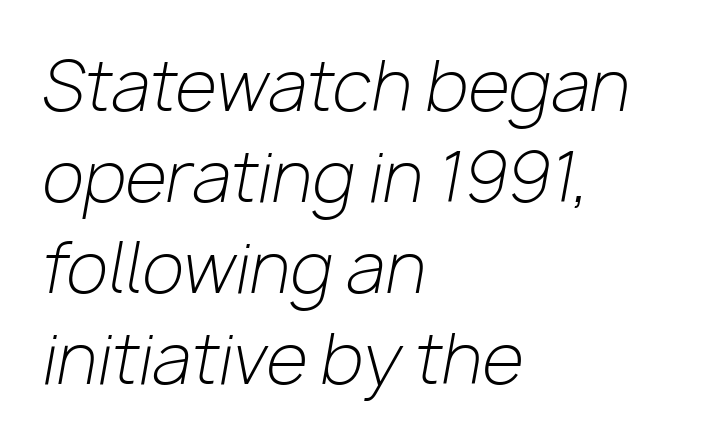
The image shows 68 px light type, italic (leaning right); set left-aligned, normal line spacing (1.34x), normal letter spacing, not underlined; low stroke contrast and a medium x-height.
